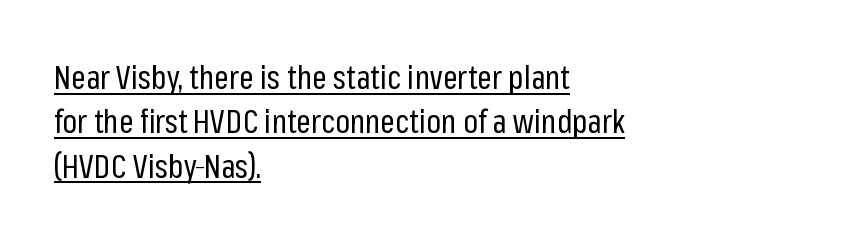
Q: Is the text bold? A: No.
Q: Is the text italic (slanted)? A: No, it is upright.
Q: Is the typeface a serif or a sans-serif typeface? A: Sans-serif.
Q: Is the text underlined? A: Yes.
Q: How is the paragraph aligned? A: Left-aligned.
Q: Is the spacing between letters normal or unusually wide? A: Normal.
Q: Is the spacing between lines tight, normal or loose? A: Normal.
Q: Width (condensed, normal, or wide)? A: Condensed.
Q: Stroke contrast? A: Low.
Q: x-height? A: Medium.
Q: Monospaced? A: No.
